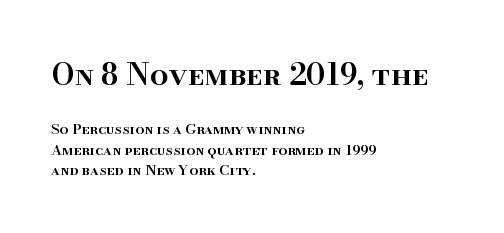
Spacing between characters is what you'd get straight out of the box. Examine the stroke ends and you'll spot serifs. A roman cut, with each character standing at attention. Does the weight exceed regular? Yes, but only to semibold. Letters rest on an invisible, unmarked baseline.
